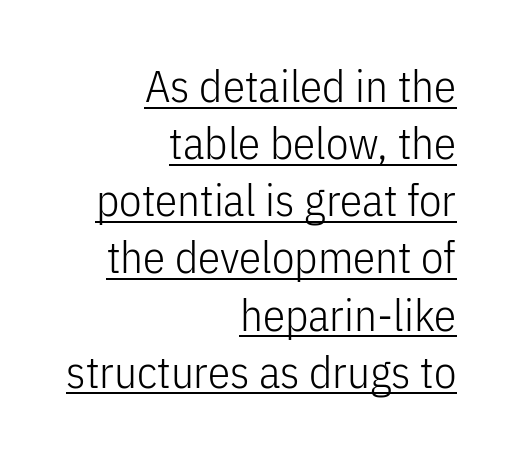
Alignment: flush right. Inter-character spacing is left at the font's built-in metrics. The characters display no serif detailing; their extremities are plain. Underline: present. The space between consecutive lines is moderate. This sample has the flowing, uneven cadence of proportional lettering.
